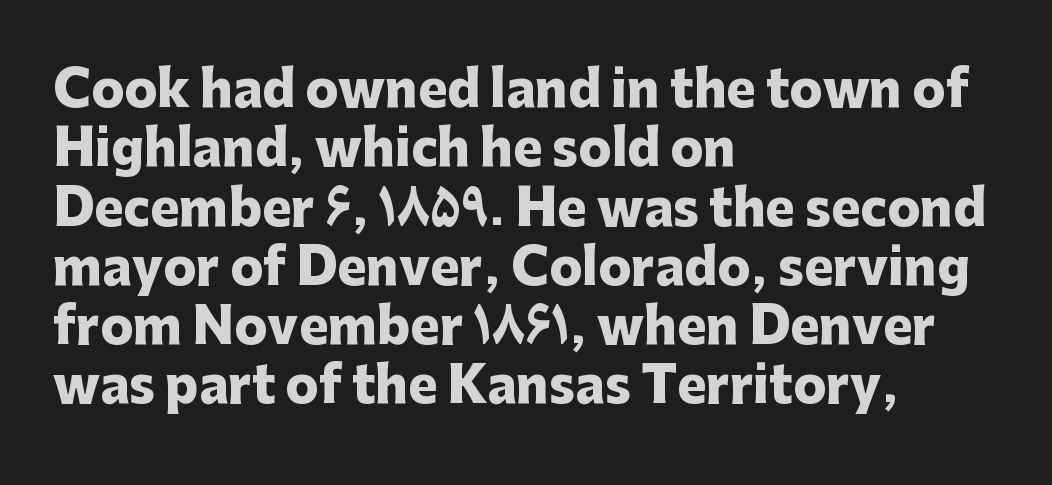
Q: Is the text bold? A: Yes.
Q: Is the text italic (slanted)? A: No, it is upright.
Q: Is the typeface a serif or a sans-serif typeface? A: Sans-serif.
Q: Is the text underlined? A: No.
Q: How is the paragraph aligned? A: Left-aligned.
Q: Is the spacing between letters normal or unusually wide? A: Normal.
Q: Width (condensed, normal, or wide)? A: Normal.
Q: Stroke contrast? A: Low.
Q: x-height? A: Medium.
Q: Monospaced? A: No.
